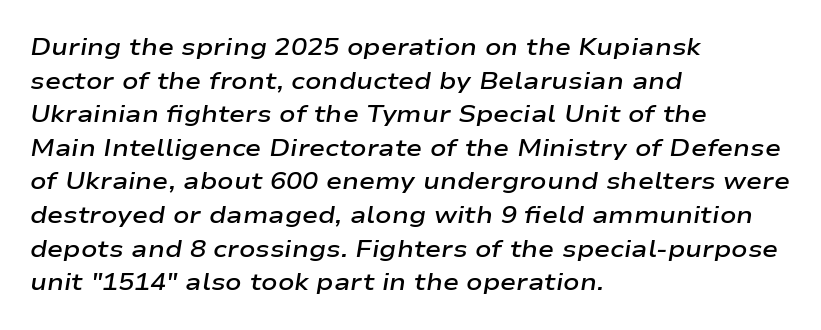
The image shows 24 px text type, italic (leaning right); set left-aligned, normal line spacing (1.4x), normal letter spacing, not underlined.
